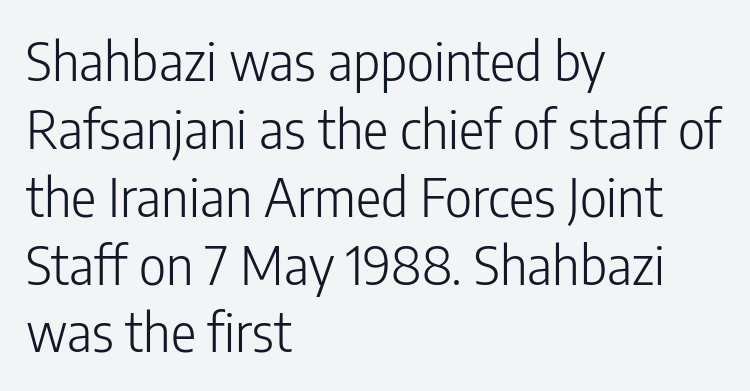
{"serif": "no", "italic": "no", "bold": "no", "weight": "light", "width": "condensed", "stroke_contrast": "low", "x_height": "medium", "monospaced": "no", "underline": "no", "align": "left", "line_spacing": "normal", "line_spacing_ratio": 1.28, "letter_spacing": "normal", "letter_spacing_em": 0.0, "glyph_px": 53}
